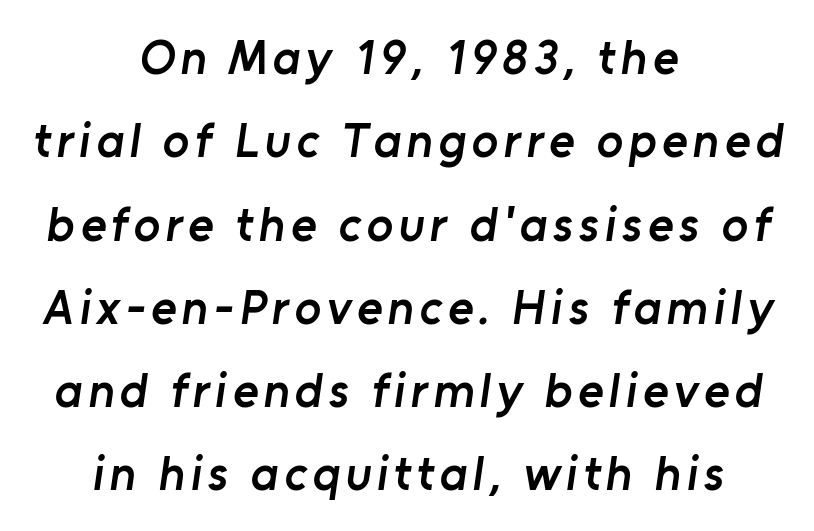
{"serif": "no", "bold": "semi", "weight": "semibold", "width": "normal", "stroke_contrast": "low", "x_height": "medium", "monospaced": "no", "underline": "no", "align": "center", "line_spacing": "normal", "line_spacing_ratio": 1.7, "glyph_px": 49}
